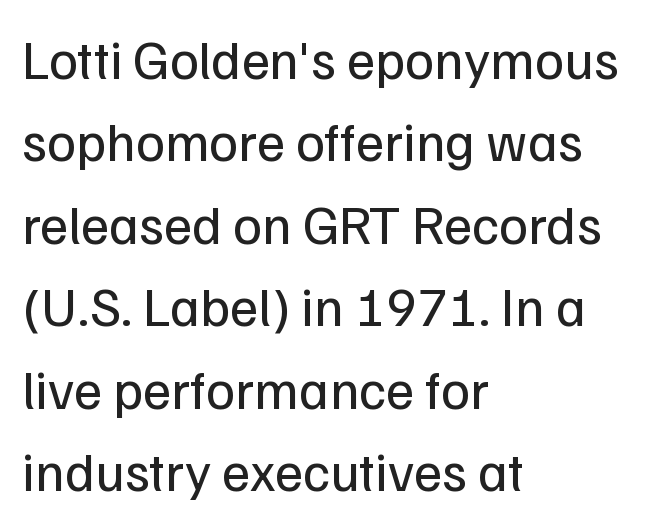
{"serif": "no", "italic": "no", "bold": "no", "weight": "regular", "width": "normal", "stroke_contrast": "low", "x_height": "medium", "monospaced": "no", "underline": "no", "align": "left", "line_spacing": "normal", "line_spacing_ratio": 1.5, "letter_spacing": "normal", "letter_spacing_em": 0.0, "glyph_px": 55}
